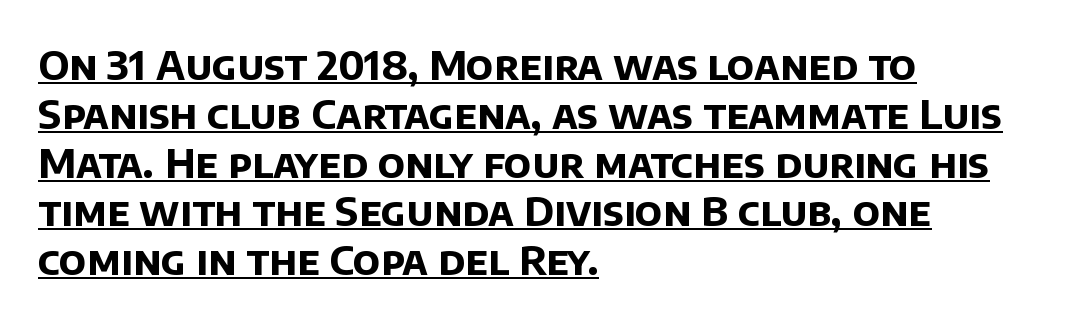
The image shows 40 px bold sans-serif type; set left-aligned, line spacing 1.22x, normal letter spacing, underlined; low stroke contrast and a large x-height.
